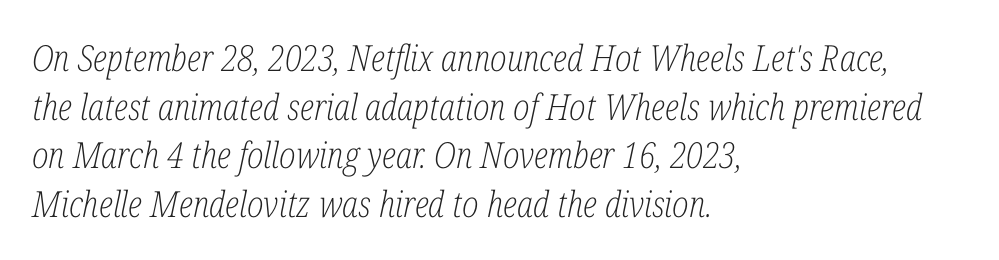
The font's italic variant was chosen for this text. Nobody touched the tracking dial on this one. Regarding leading, the lines here are spaced in the standard way. Check under the words: just untouched page. The weight would be labelled regular, book, light, or lighter still. The paragraph has a hard left edge and a soft right edge.
